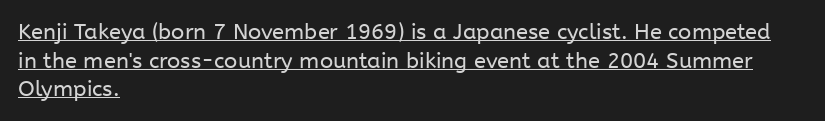
{"italic": "no", "bold": "no", "underline": "yes", "align": "left", "line_spacing": "normal", "line_spacing_ratio": 1.3, "letter_spacing": "normal", "letter_spacing_em": 0.0, "glyph_px": 22}
